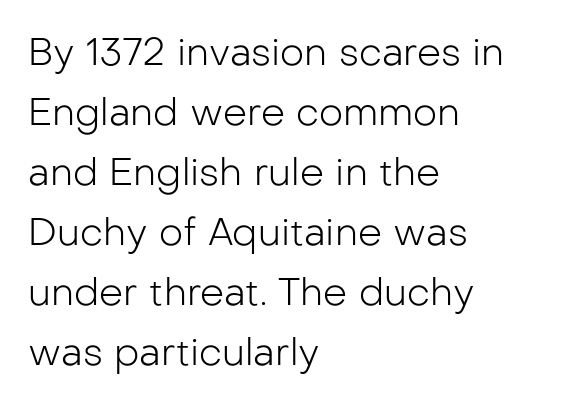
{"serif": "no", "italic": "no", "bold": "no", "weight": "light", "width": "normal", "stroke_contrast": "low", "x_height": "medium", "monospaced": "no", "underline": "no", "align": "left", "line_spacing": "normal", "line_spacing_ratio": 1.58, "letter_spacing": "normal", "letter_spacing_em": 0.0, "glyph_px": 38}
